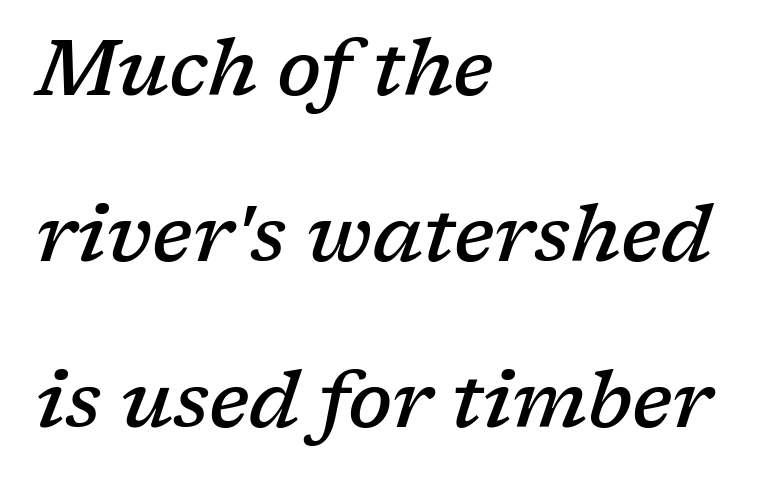
The image shows 79 px semibold serif type, italic (leaning right); set left-aligned, loose line spacing (2.1x), normal letter spacing, not underlined; low stroke contrast and a medium x-height.
